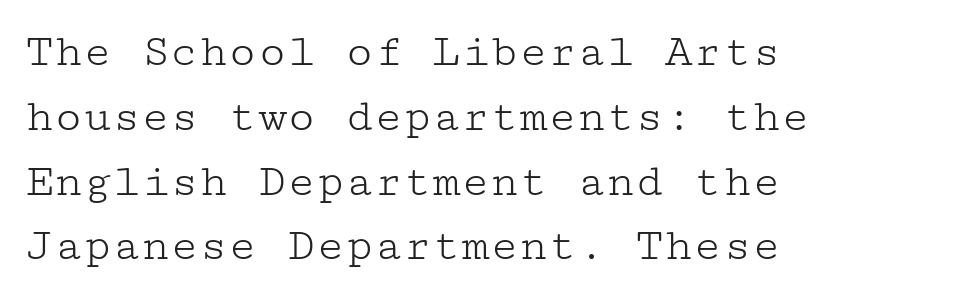
Q: Is the text bold? A: No.
Q: Is the text italic (slanted)? A: No, it is upright.
Q: Is the typeface a serif or a sans-serif typeface? A: Serif.
Q: Is the text underlined? A: No.
Q: How is the paragraph aligned? A: Left-aligned.
Q: Is the spacing between letters normal or unusually wide? A: Normal.
Q: Is the spacing between lines tight, normal or loose? A: Normal.
Q: Width (condensed, normal, or wide)? A: Wide.
Q: Stroke contrast? A: Low.
Q: x-height? A: Medium.
